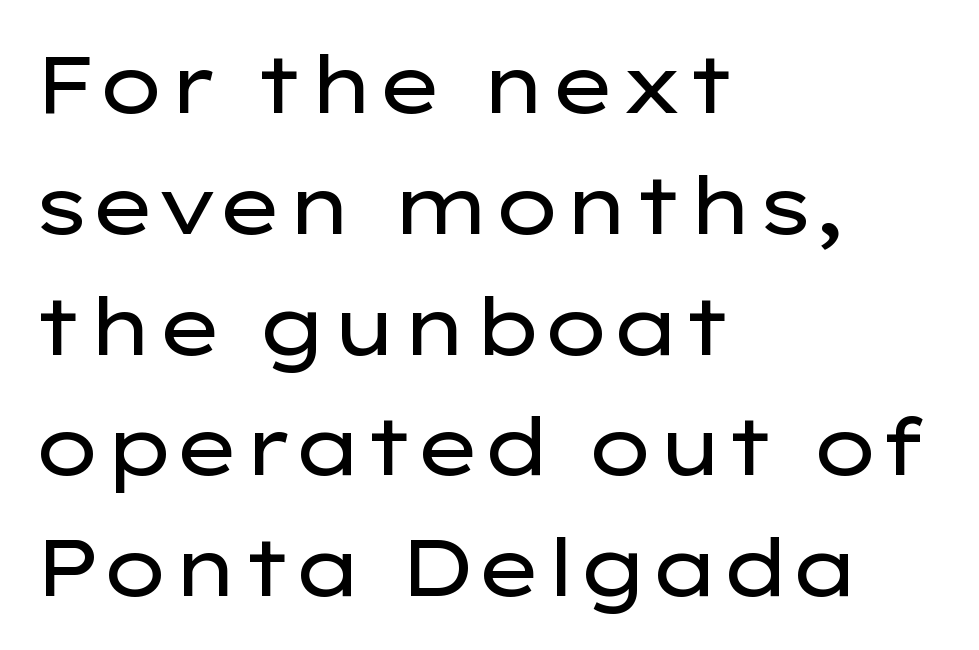
The image shows 80 px regular-weight, wide sans-serif type, upright; set left-aligned, normal line spacing (1.51x), normal letter spacing, not underlined; low stroke contrast and a medium x-height.
